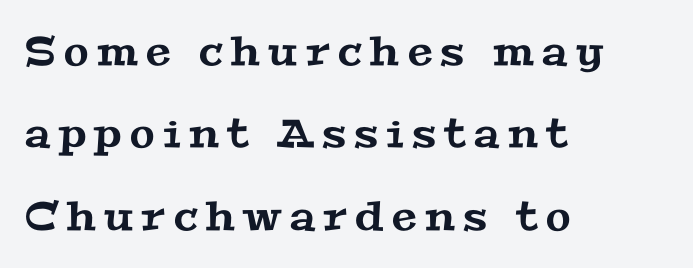
Q: Is the typeface a serif or a sans-serif typeface? A: Serif.
Q: Is the text underlined? A: No.
Q: How is the paragraph aligned? A: Left-aligned.
Q: Is the spacing between letters normal or unusually wide? A: Unusually wide.
Q: Is the spacing between lines tight, normal or loose? A: Loose.
Q: Width (condensed, normal, or wide)? A: Wide.
Q: Stroke contrast? A: Medium.
Q: x-height? A: Medium.
Q: Monospaced? A: No.
